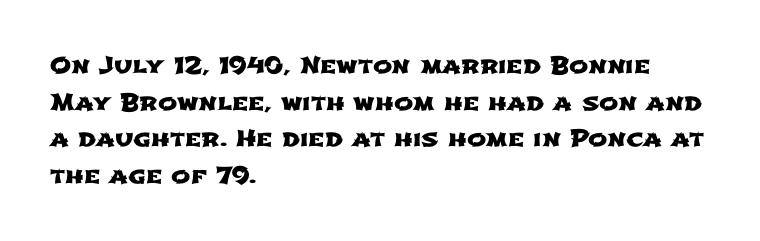
Q: Is the text underlined? A: No.
Q: How is the paragraph aligned? A: Left-aligned.
Q: Is the spacing between letters normal or unusually wide? A: Normal.
Q: Is the spacing between lines tight, normal or loose? A: Normal.
